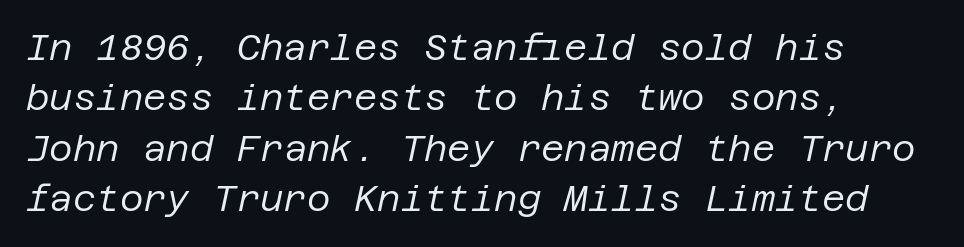
Descenders hang freely into open space. Italic? Definitely — the glyphs are oblique. This sample is left-justified, so line endings fall wherever the words run out. The letters sit at their default tracking, neither squeezed nor spread.
